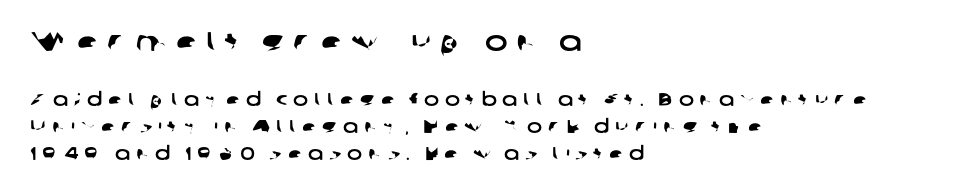
Q: Is the text underlined? A: No.
Q: How is the paragraph aligned? A: Left-aligned.
Q: Is the spacing between letters normal or unusually wide? A: Unusually wide.
Q: Is the spacing between lines tight, normal or loose? A: Normal.
Q: Which block of text is set in a larger size, the first (top) or the second (bottom)? A: The first (top) one.
